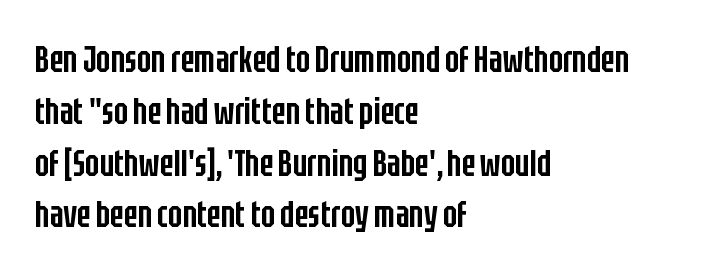
Q: Is the text bold? A: Semi-bold.
Q: Is the text italic (slanted)? A: No, it is upright.
Q: Is the typeface a serif or a sans-serif typeface? A: Sans-serif.
Q: Is the text underlined? A: No.
Q: How is the paragraph aligned? A: Left-aligned.
Q: Is the spacing between letters normal or unusually wide? A: Normal.
Q: Is the spacing between lines tight, normal or loose? A: Normal.
Q: Width (condensed, normal, or wide)? A: Condensed.
Q: Stroke contrast? A: Low.
Q: x-height? A: Large.
Q: Monospaced? A: No.
